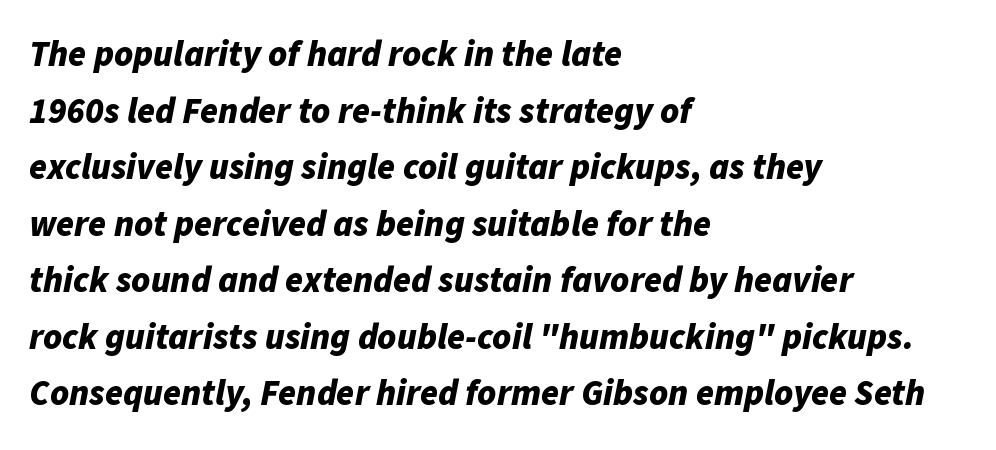
The lines sit at an ordinary, default distance from one another. Underline: absent. Default kerning and tracking; the words read as compact shapes. Does the weight exceed regular? Yes, all the way to bold. These lines were composed using italics. These lines are rendered in a variable-pitch font.
